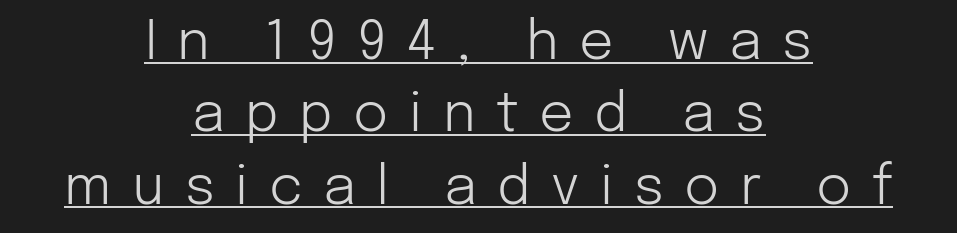
{"serif": "no", "italic": "no", "bold": "no", "weight": "light", "width": "normal", "stroke_contrast": "low", "x_height": "medium", "monospaced": "no", "underline": "yes", "align": "center", "line_spacing": "normal", "line_spacing_ratio": 1.34, "letter_spacing": "wide", "letter_spacing_em": 0.38, "glyph_px": 54}
